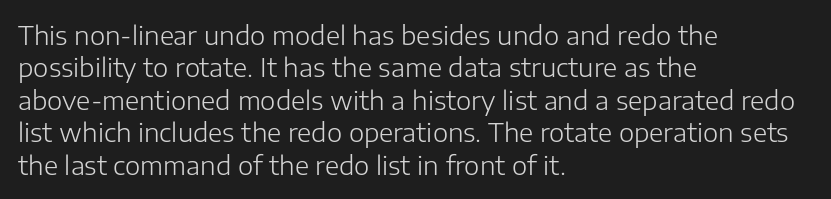
The image shows 26 px text type, upright; set left-aligned, normal line spacing (1.25x), normal letter spacing, not underlined.
